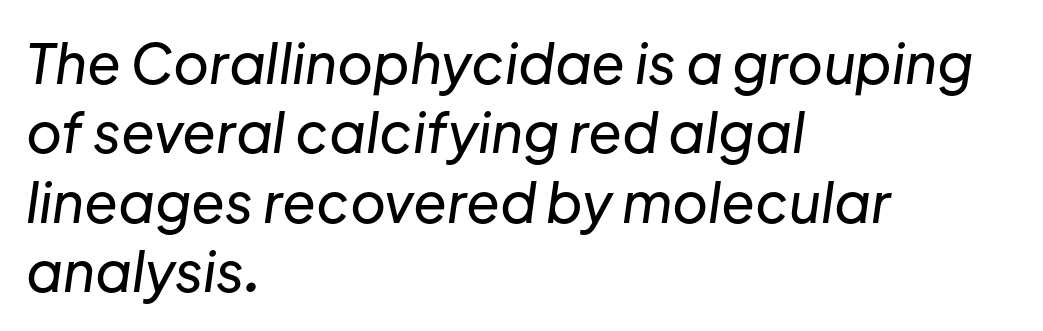
Q: Is the text italic (slanted)? A: Yes, it leans right by about 8 degrees.
Q: Is the text underlined? A: No.
Q: How is the paragraph aligned? A: Left-aligned.
Q: Is the spacing between letters normal or unusually wide? A: Normal.
Q: Is the spacing between lines tight, normal or loose? A: Normal.
Q: Width (condensed, normal, or wide)? A: Normal.
Q: Stroke contrast? A: Low.
Q: x-height? A: Medium.
Q: Monospaced? A: No.
